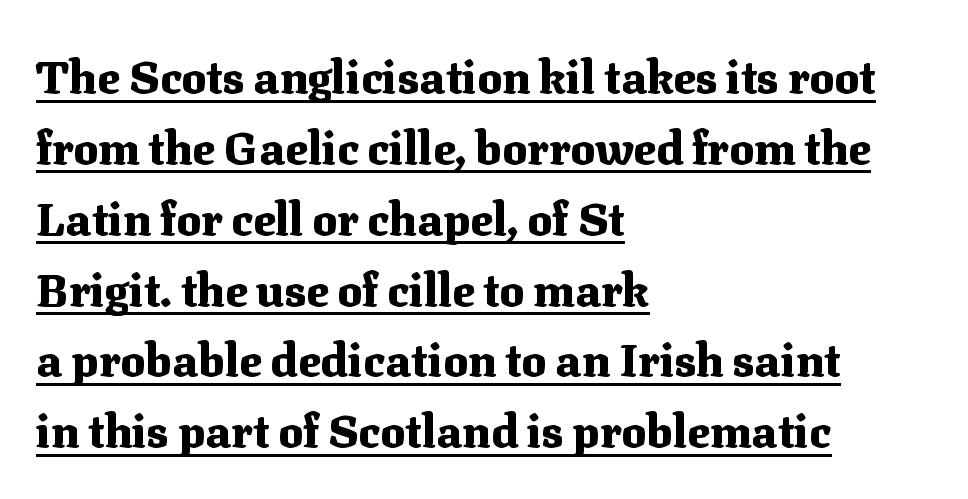
The image shows 46 px heavy serif type, upright; set left-aligned, normal line spacing (1.54x), normal letter spacing, underlined; medium stroke contrast and a medium x-height.
